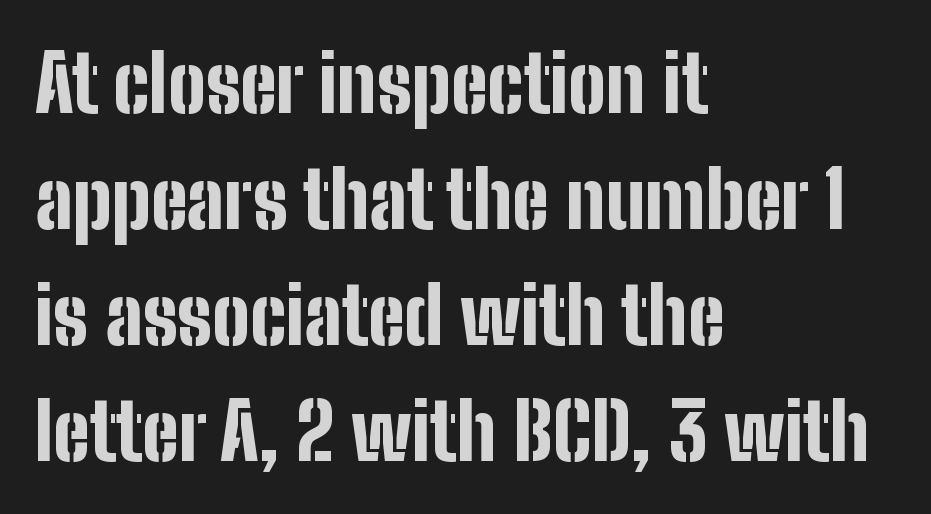
The image shows 79 px bold, condensed sans-serif type, upright; set left-aligned, normal line spacing (1.47x), normal letter spacing, not underlined; low stroke contrast and a medium x-height.
